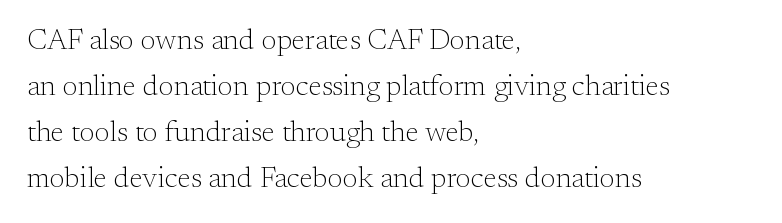
The image shows 29 px light serif type, upright; set left-aligned, normal line spacing (1.59x), normal letter spacing, not underlined; medium stroke contrast and a small x-height.
